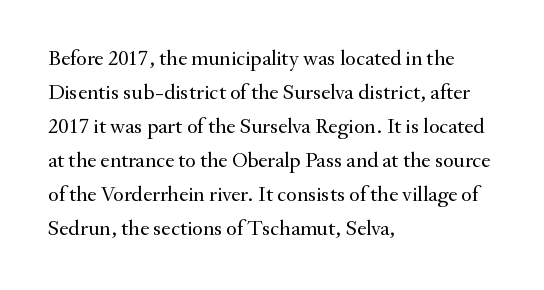
The image shows 22 px text type, upright; set left-aligned, normal line spacing (1.55x), normal letter spacing, not underlined.
